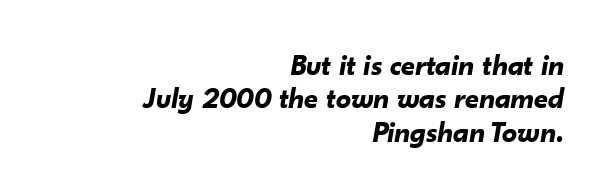
The lettering tilts uniformly, giving the passage an italic look. Every letter is thick-stroked: bold, no question. Each row of text sits above clean, open space. In CSS terms this would be text-align: right. The vertical gap from one line to the next is small. Letter spacing: default.
